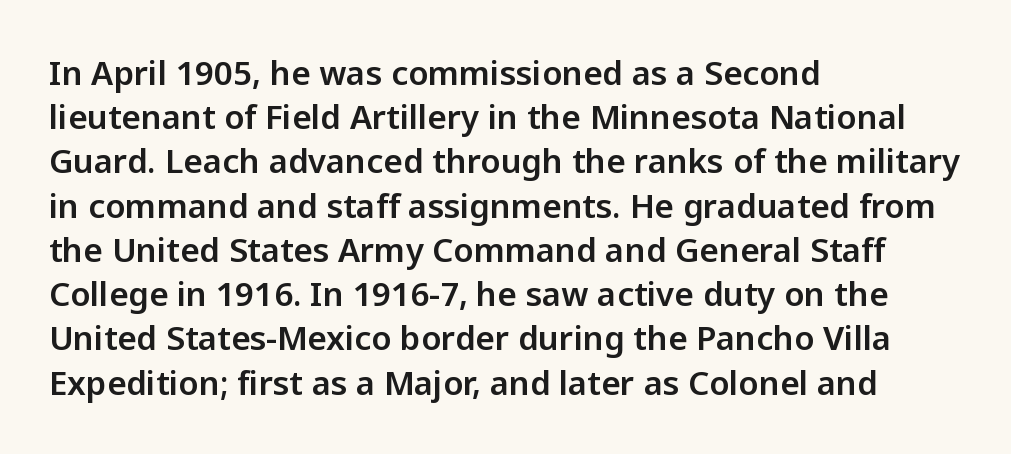
Nobody drew a line under any word here. A typesetter would call this zero additional tracking. Short and long lines alike share a common starting point at left. The designer left line spacing at the default. The face used here is proportionally spaced, like ordinary book or web type. This sample uses a sans-serif face.
